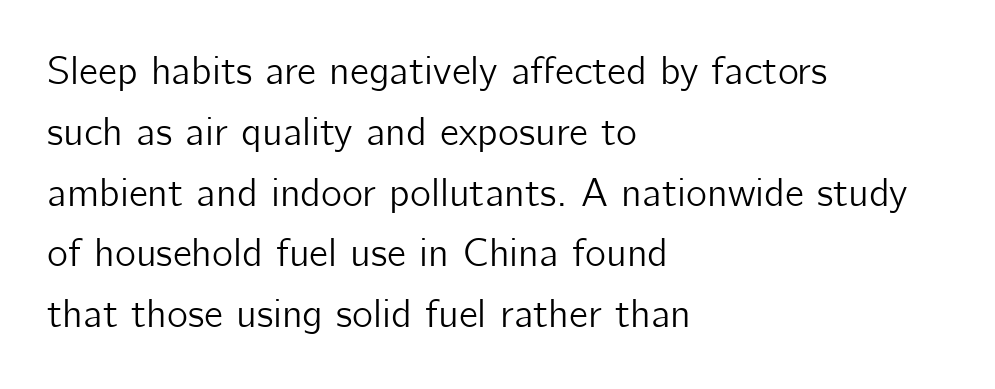
{"serif": "no", "italic": "no", "width": "normal", "stroke_contrast": "low", "x_height": "medium", "monospaced": "no", "underline": "no", "align": "left", "line_spacing": "normal", "line_spacing_ratio": 1.52, "letter_spacing": "normal", "letter_spacing_em": 0.0, "glyph_px": 40}
